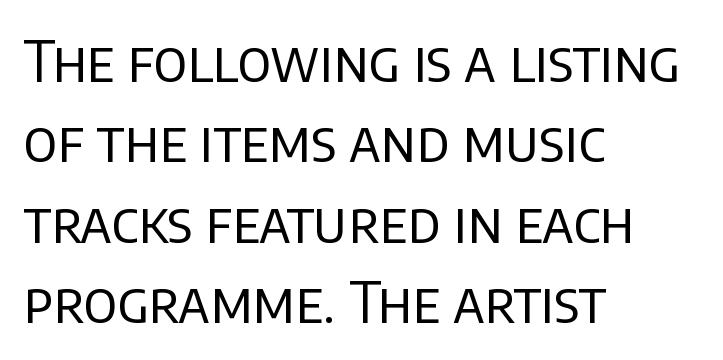
{"serif": "no", "italic": "no", "bold": "no", "weight": "regular", "width": "normal", "stroke_contrast": "low", "x_height": "large", "monospaced": "no", "underline": "no", "align": "left", "line_spacing": "normal", "line_spacing_ratio": 1.41, "letter_spacing": "normal", "letter_spacing_em": 0.0, "glyph_px": 57}
